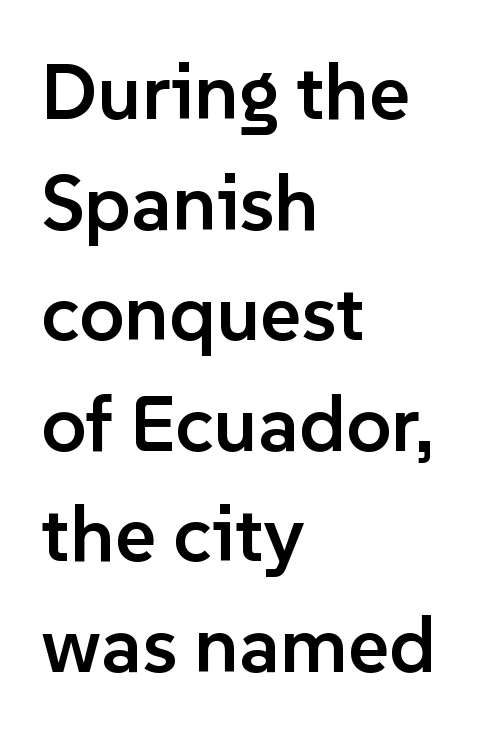
The image shows 79 px semibold sans-serif type, upright; set left-aligned, normal line spacing (1.4x), normal letter spacing, not underlined; low stroke contrast and a medium x-height.
